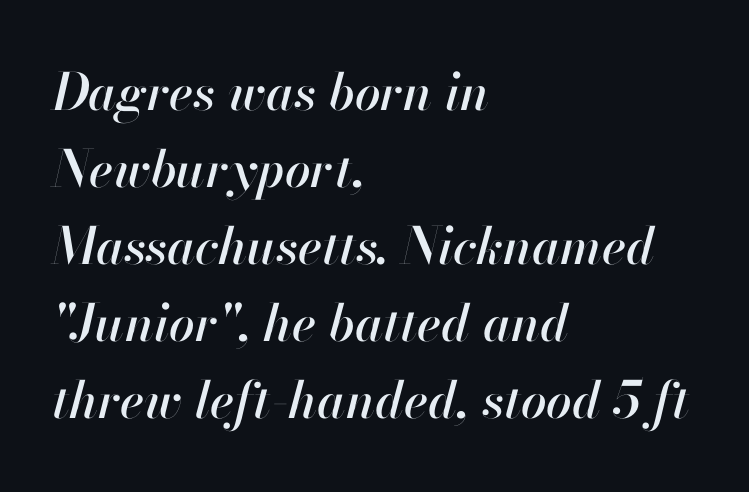
{"italic": "yes", "lean": "right", "slant_degrees": 13, "width": "normal", "stroke_contrast": "high", "x_height": "small", "monospaced": "no", "underline": "no", "align": "left", "line_spacing": "normal", "line_spacing_ratio": 1.51, "letter_spacing": "normal", "letter_spacing_em": 0.0, "glyph_px": 51}
